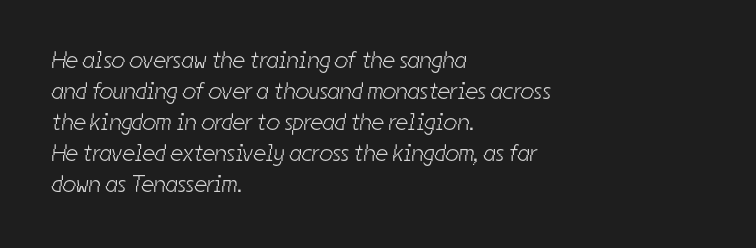
{"bold": "no", "underline": "no", "align": "left", "line_spacing": "normal", "line_spacing_ratio": 1.29, "letter_spacing": "normal", "letter_spacing_em": 0.0, "glyph_px": 24}
